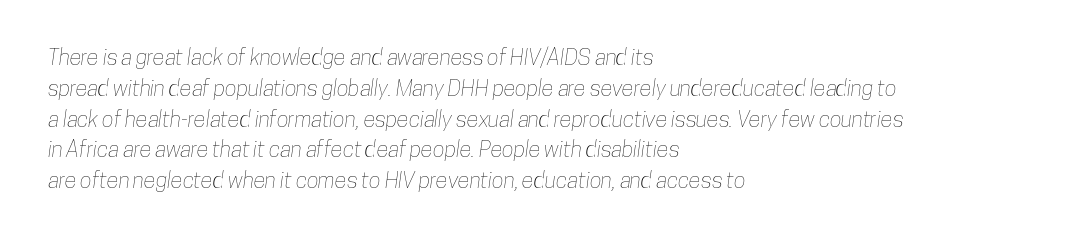
Q: Is the text underlined? A: No.
Q: How is the paragraph aligned? A: Left-aligned.
Q: Is the spacing between letters normal or unusually wide? A: Normal.
Q: Is the spacing between lines tight, normal or loose? A: Normal.
